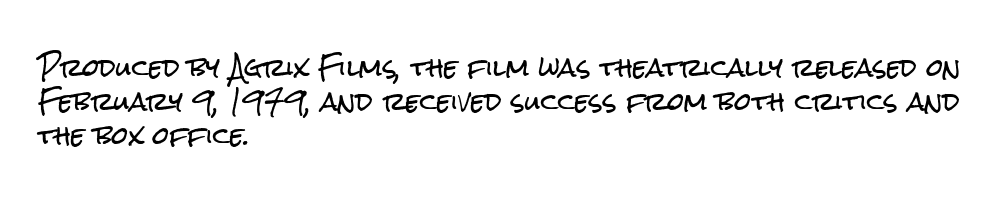
{"italic": "no", "underline": "no", "align": "left", "line_spacing": "normal", "line_spacing_ratio": 1.41, "letter_spacing": "normal", "letter_spacing_em": 0.0, "glyph_px": 24}
